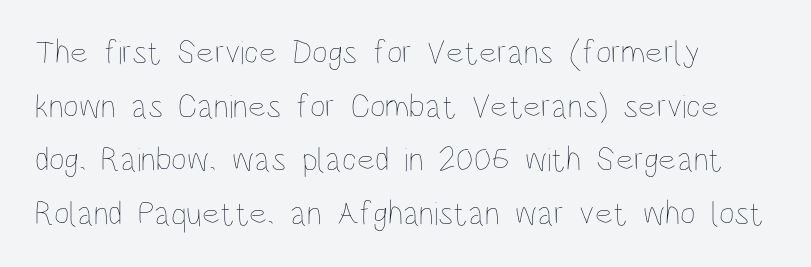
{"italic": "no", "bold": "no", "weight": "thin", "width": "condensed", "stroke_contrast": "low", "x_height": "large", "monospaced": "no", "underline": "no", "align": "left", "line_spacing": "normal", "line_spacing_ratio": 1.58, "letter_spacing": "normal", "letter_spacing_em": 0.0, "glyph_px": 34}
